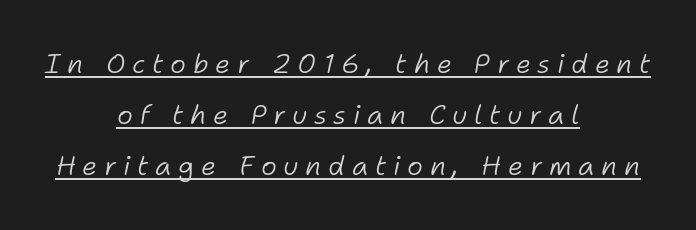
Q: Is the text bold? A: No.
Q: Is the text italic (slanted)? A: Yes, it leans right by about 11 degrees.
Q: Is the text underlined? A: Yes.
Q: How is the paragraph aligned? A: Centered.
Q: Is the spacing between letters normal or unusually wide? A: Unusually wide.
